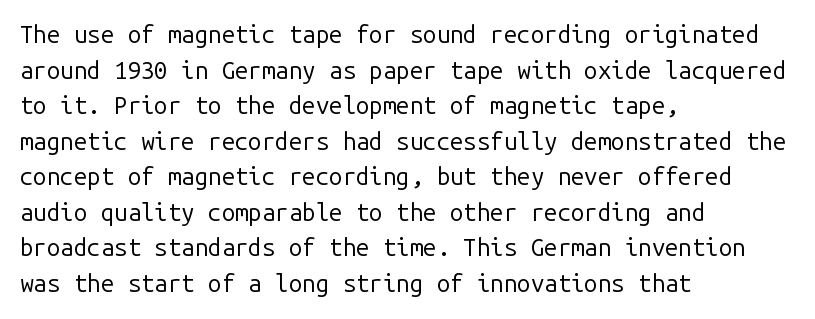
The image shows 24 px text type, upright; set left-aligned, normal line spacing (1.48x), normal letter spacing, not underlined.
